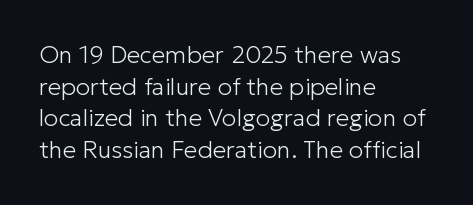
Q: Is the text bold? A: No.
Q: Is the text italic (slanted)? A: No, it is upright.
Q: Is the text underlined? A: No.
Q: How is the paragraph aligned? A: Left-aligned.
Q: Is the spacing between letters normal or unusually wide? A: Normal.
Q: Is the spacing between lines tight, normal or loose? A: Normal.
